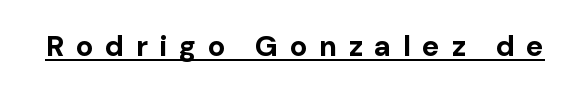
Q: Is the text bold? A: Yes.
Q: Is the text italic (slanted)? A: No, it is upright.
Q: Is the typeface a serif or a sans-serif typeface? A: Sans-serif.
Q: Is the text underlined? A: Yes.
Q: Is the spacing between letters normal or unusually wide? A: Unusually wide.
Q: Width (condensed, normal, or wide)? A: Normal.
Q: Stroke contrast? A: Low.
Q: x-height? A: Medium.
Q: Monospaced? A: No.
